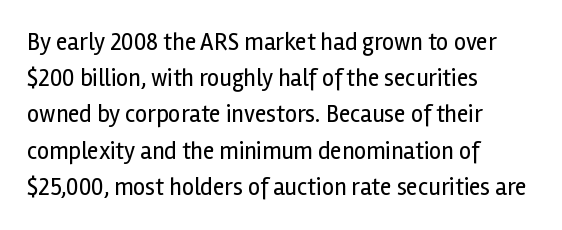
{"italic": "no", "bold": "no", "underline": "no", "align": "left", "line_spacing": "normal", "line_spacing_ratio": 1.51, "letter_spacing": "normal", "letter_spacing_em": 0.0, "glyph_px": 24}
